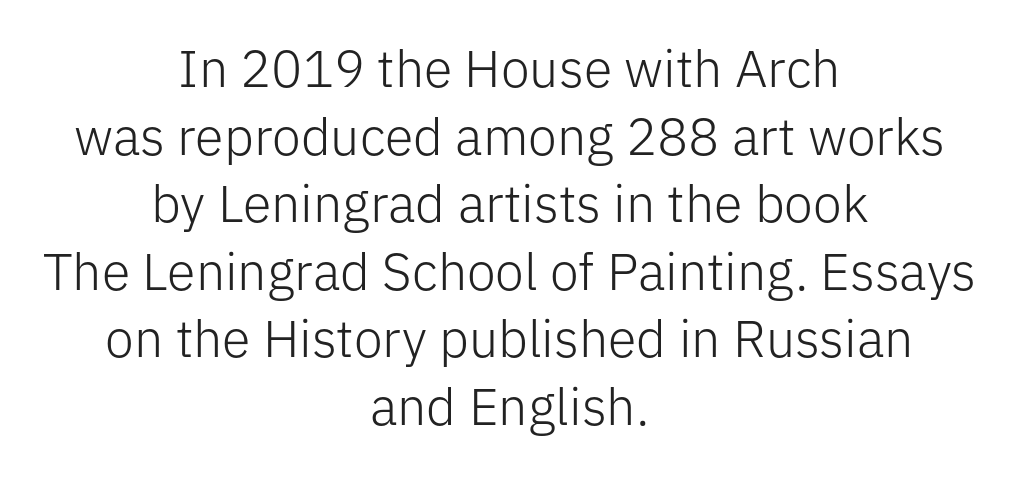
The image shows 52 px light sans-serif type, upright; set centered, normal line spacing (1.3x), normal letter spacing, not underlined; low stroke contrast and a medium x-height.
